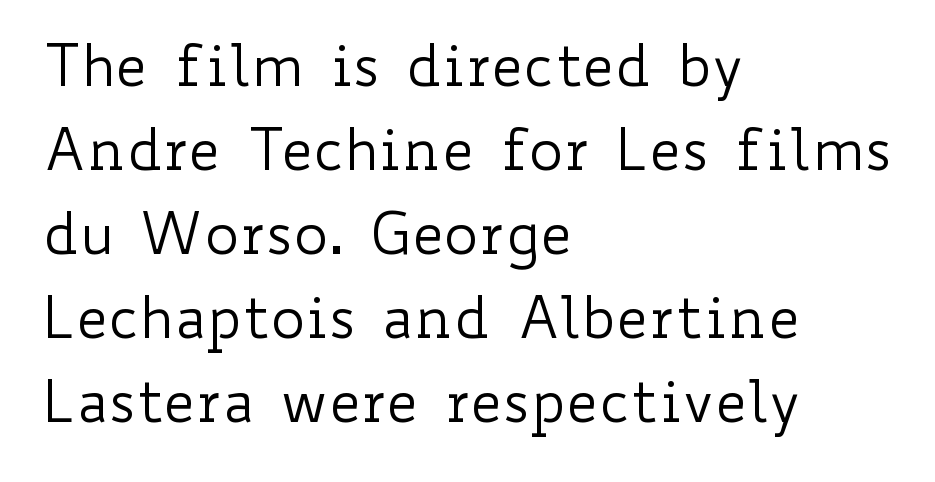
{"italic": "no", "bold": "no", "weight": "regular", "width": "wide", "stroke_contrast": "low", "x_height": "small", "monospaced": "no", "underline": "no", "align": "left", "line_spacing": "normal", "line_spacing_ratio": 1.45, "letter_spacing": "normal", "letter_spacing_em": 0.0, "glyph_px": 58}
